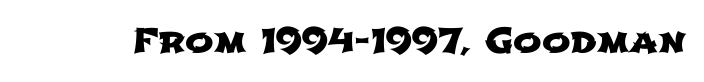
{"serif": "no", "width": "wide", "stroke_contrast": "low", "x_height": "medium", "monospaced": "no", "underline": "no", "letter_spacing": "normal", "letter_spacing_em": 0.0, "glyph_px": 34}
